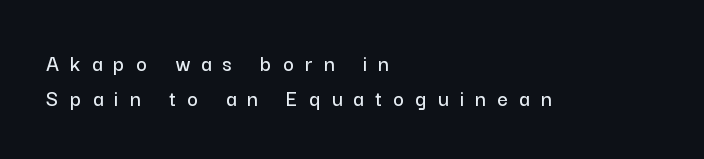
Q: Is the text italic (slanted)? A: No, it is upright.
Q: Is the text underlined? A: No.
Q: How is the paragraph aligned? A: Left-aligned.
Q: Is the spacing between letters normal or unusually wide? A: Unusually wide.
Q: Is the spacing between lines tight, normal or loose? A: Normal.
